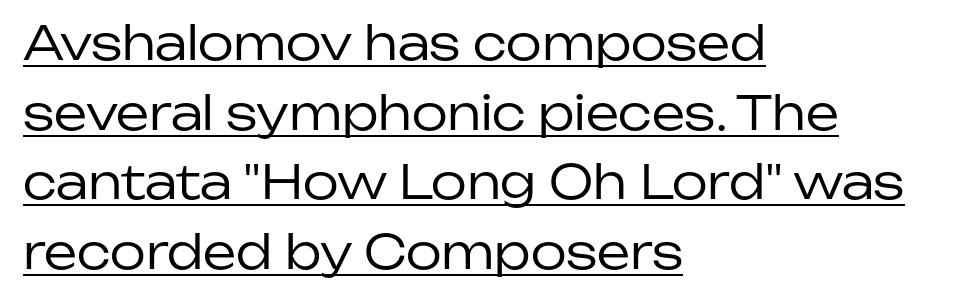
Counters stay open thanks to moderate or lighter strokes. You can see a thin bar hugging the bottom of the glyphs. If you drew a ruler down the left edge, every line would touch it. Observe the ordinary spacing: letters are neighbours, not strangers. One glance says typical: line gaps are just what's usual. The characters display no serif detailing; their extremities are plain.
